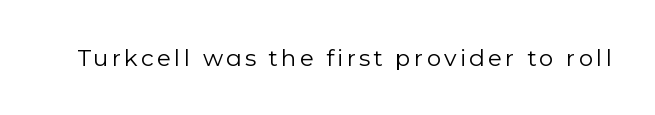
{"italic": "no", "bold": "no", "underline": "no", "glyph_px": 23}
